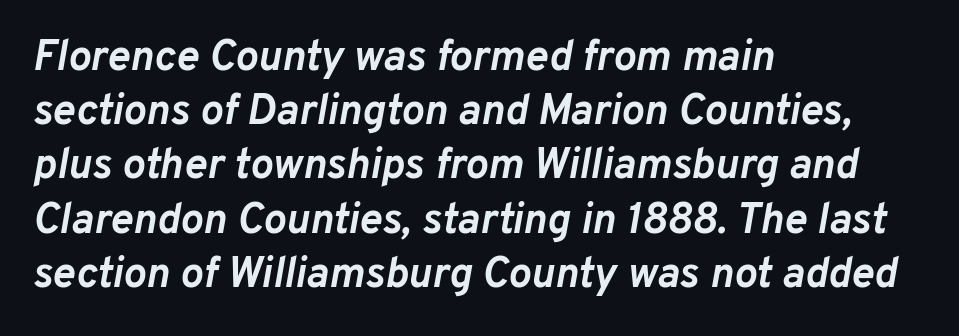
Q: Is the text bold? A: Yes.
Q: Is the text italic (slanted)? A: Yes, it leans right by about 10 degrees.
Q: Is the text underlined? A: No.
Q: How is the paragraph aligned? A: Left-aligned.
Q: Is the spacing between letters normal or unusually wide? A: Normal.
Q: Is the spacing between lines tight, normal or loose? A: Normal.
Q: Width (condensed, normal, or wide)? A: Normal.
Q: Stroke contrast? A: Low.
Q: x-height? A: Medium.
Q: Monospaced? A: No.
